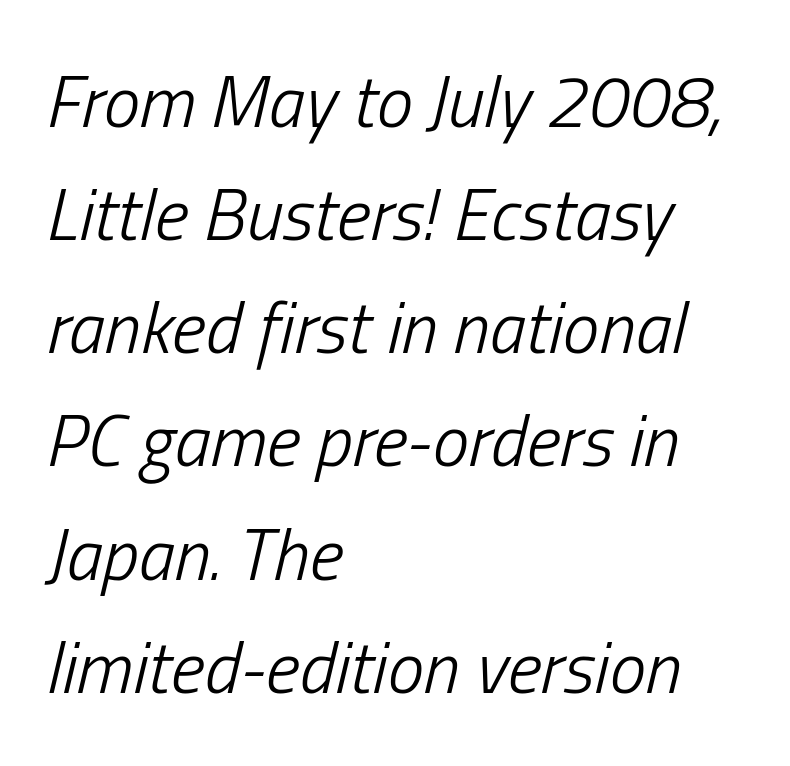
The image shows 73 px light, condensed type, italic (leaning right); set left-aligned, normal line spacing (1.55x), normal letter spacing, not underlined; low stroke contrast and a medium x-height.
